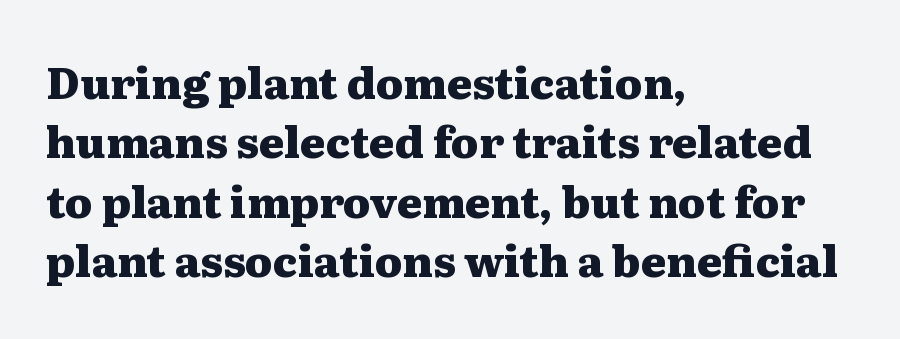
Q: Is the text bold? A: Yes.
Q: Is the text italic (slanted)? A: No, it is upright.
Q: Is the typeface a serif or a sans-serif typeface? A: Serif.
Q: Is the text underlined? A: No.
Q: How is the paragraph aligned? A: Left-aligned.
Q: Is the spacing between letters normal or unusually wide? A: Normal.
Q: Is the spacing between lines tight, normal or loose? A: Normal.
Q: Width (condensed, normal, or wide)? A: Wide.
Q: Stroke contrast? A: Medium.
Q: x-height? A: Medium.
Q: Monospaced? A: No.
